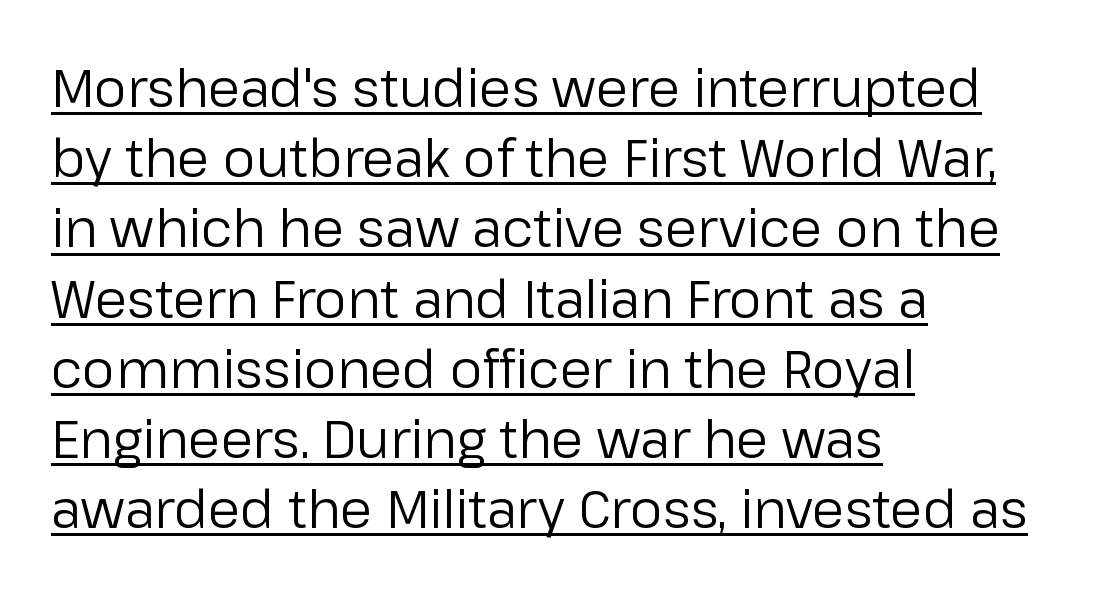
You could not count columns in this text — the font is proportionally spaced. No chunkiness to these letters — they're not bold. The rendering anchors every line to the left-hand side. Interline gaps are of average width in this sample.
